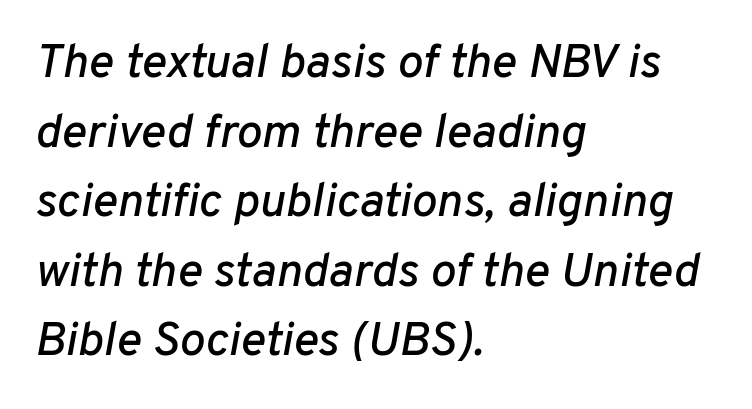
Descender tails drop into unmarked territory. The whole block is typeset with a tilt. The space between consecutive lines is moderate. This rendering leaves character spacing at its baseline value.
